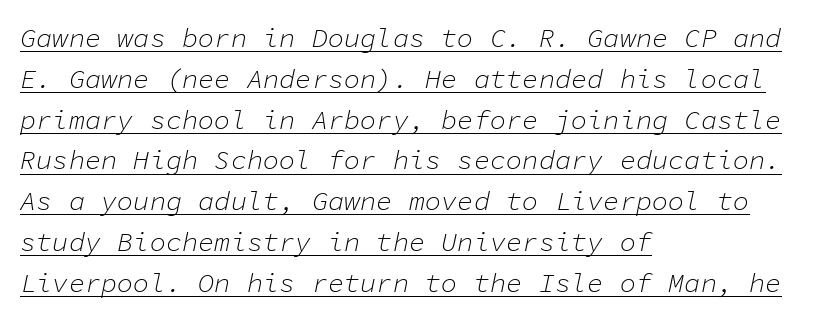
{"italic": "yes", "lean": "right", "slant_degrees": 11, "bold": "no", "underline": "yes", "align": "left", "line_spacing": "normal", "line_spacing_ratio": 1.51, "letter_spacing": "normal", "letter_spacing_em": 0.0, "glyph_px": 27}
